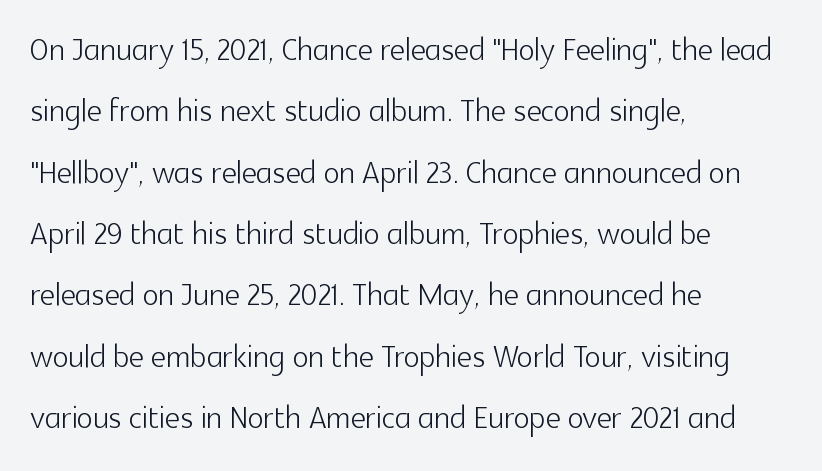
Q: Is the text bold? A: No.
Q: Is the text italic (slanted)? A: No, it is upright.
Q: Is the typeface a serif or a sans-serif typeface? A: Sans-serif.
Q: Is the text underlined? A: No.
Q: How is the paragraph aligned? A: Left-aligned.
Q: Is the spacing between letters normal or unusually wide? A: Normal.
Q: Is the spacing between lines tight, normal or loose? A: Normal.
Q: Width (condensed, normal, or wide)? A: Normal.
Q: x-height? A: Medium.
Q: Monospaced? A: No.
